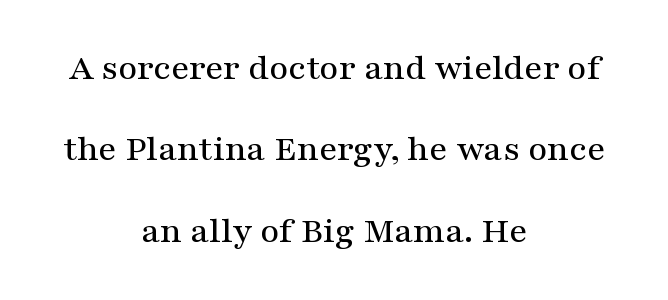
The image shows 37 px wide serif type, upright; set centered, loose line spacing (2.2x), normal letter spacing, not underlined; medium stroke contrast and a medium x-height.
